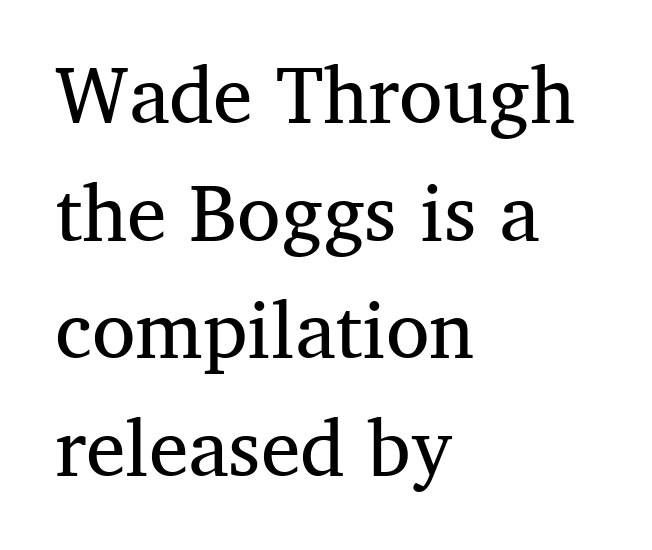
The image shows 79 px regular-weight serif type, upright; set left-aligned, normal line spacing (1.49x), normal letter spacing, not underlined; medium stroke contrast and a medium x-height.
